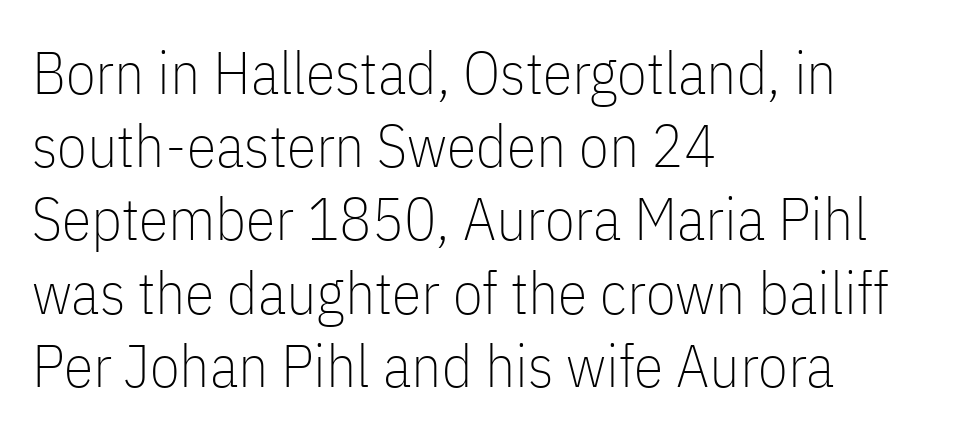
The image shows 60 px thin, condensed sans-serif type, upright; set left-aligned, line spacing 1.22x, normal letter spacing, not underlined; low stroke contrast and a medium x-height.
